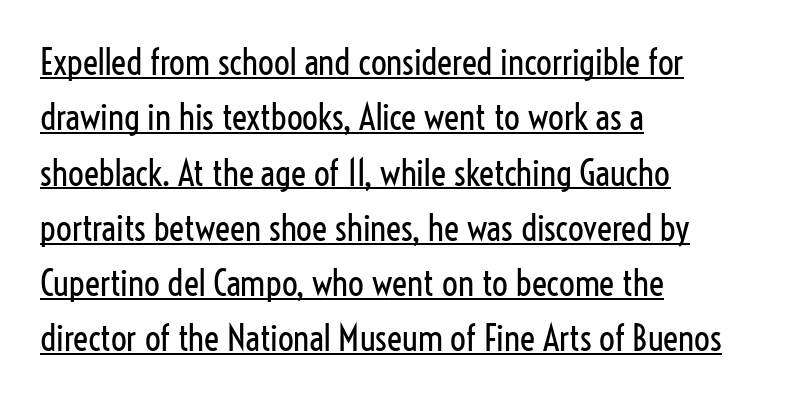
Q: Is the text bold? A: No.
Q: Is the text italic (slanted)? A: No, it is upright.
Q: Is the typeface a serif or a sans-serif typeface? A: Sans-serif.
Q: Is the text underlined? A: Yes.
Q: How is the paragraph aligned? A: Left-aligned.
Q: Is the spacing between letters normal or unusually wide? A: Normal.
Q: Is the spacing between lines tight, normal or loose? A: Normal.
Q: Width (condensed, normal, or wide)? A: Condensed.
Q: Stroke contrast? A: Low.
Q: x-height? A: Medium.
Q: Monospaced? A: No.
